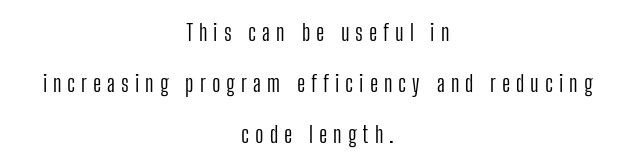
Q: Is the text bold? A: No.
Q: Is the text italic (slanted)? A: No, it is upright.
Q: Is the text underlined? A: No.
Q: How is the paragraph aligned? A: Centered.
Q: Is the spacing between letters normal or unusually wide? A: Unusually wide.
Q: Is the spacing between lines tight, normal or loose? A: Loose.
